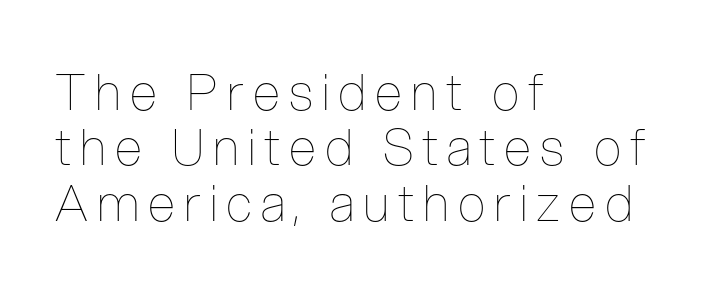
{"italic": "no", "bold": "no", "weight": "thin", "width": "condensed", "stroke_contrast": "low", "x_height": "medium", "monospaced": "no", "underline": "no", "align": "left", "line_spacing": "tight", "line_spacing_ratio": 1.11, "glyph_px": 50}
